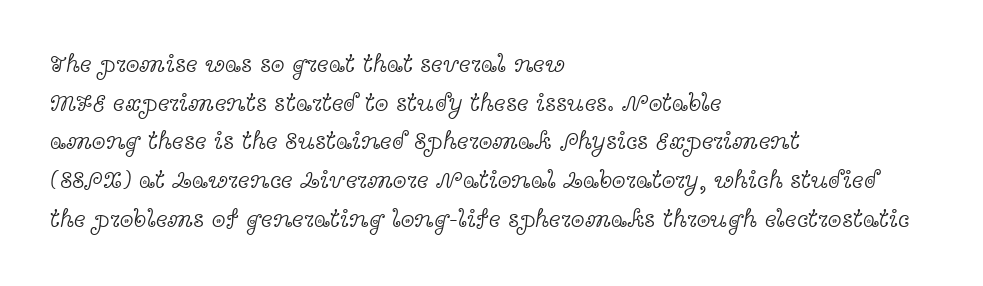
{"bold": "no", "underline": "no", "align": "left", "line_spacing": "normal", "line_spacing_ratio": 1.55, "letter_spacing": "normal", "letter_spacing_em": 0.0, "glyph_px": 25}
